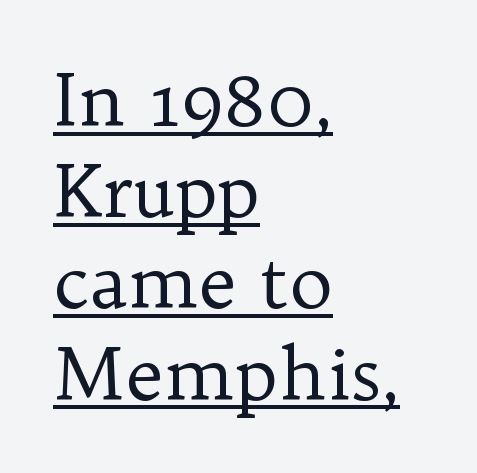
{"serif": "yes", "italic": "no", "bold": "no", "weight": "regular", "width": "normal", "stroke_contrast": "low", "x_height": "medium", "monospaced": "no", "underline": "yes", "align": "left", "line_spacing": "normal", "line_spacing_ratio": 1.25, "letter_spacing": "normal", "letter_spacing_em": 0.0, "glyph_px": 73}
